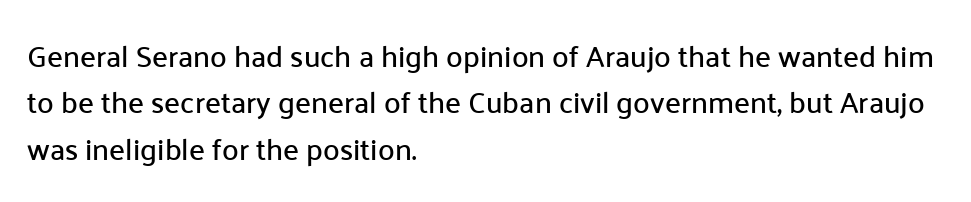
The image shows 30 px sans-serif type, upright; set left-aligned, normal line spacing (1.55x), normal letter spacing, not underlined; low stroke contrast and a medium x-height.
